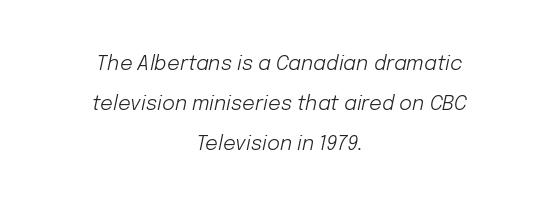
{"italic": "yes", "lean": "right", "slant_degrees": 12, "bold": "no", "underline": "no", "align": "center", "line_spacing": "loose", "line_spacing_ratio": 2.01, "letter_spacing": "normal", "letter_spacing_em": 0.0, "glyph_px": 20}
